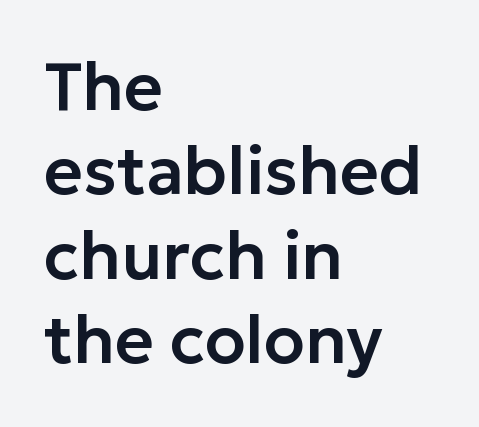
{"serif": "no", "italic": "no", "width": "normal", "stroke_contrast": "low", "x_height": "medium", "monospaced": "no", "underline": "no", "align": "left", "line_spacing": "normal", "line_spacing_ratio": 1.26, "letter_spacing": "normal", "letter_spacing_em": 0.0, "glyph_px": 67}
